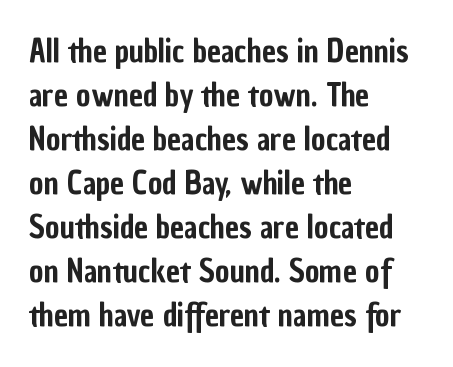
{"serif": "no", "italic": "no", "width": "condensed", "stroke_contrast": "low", "x_height": "medium", "monospaced": "no", "underline": "no", "align": "left", "line_spacing": "normal", "line_spacing_ratio": 1.42, "letter_spacing": "normal", "letter_spacing_em": 0.0, "glyph_px": 31}
